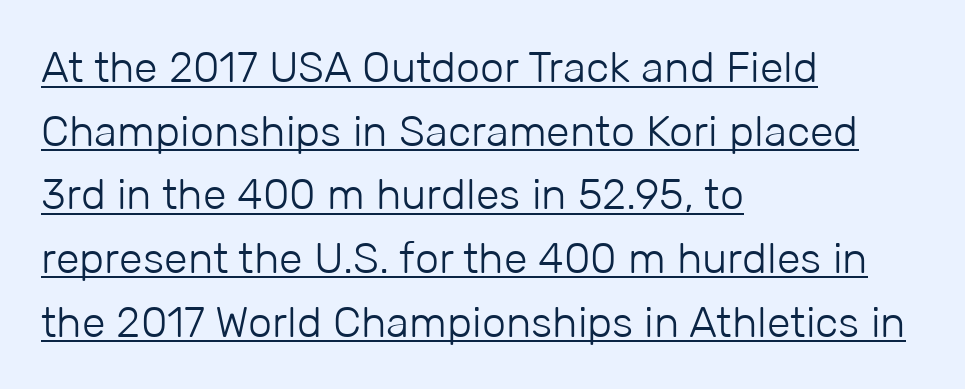
{"serif": "no", "italic": "no", "bold": "no", "weight": "light", "width": "normal", "stroke_contrast": "low", "x_height": "medium", "monospaced": "no", "underline": "yes", "align": "left", "line_spacing": "normal", "line_spacing_ratio": 1.48, "letter_spacing": "normal", "letter_spacing_em": 0.0, "glyph_px": 43}
